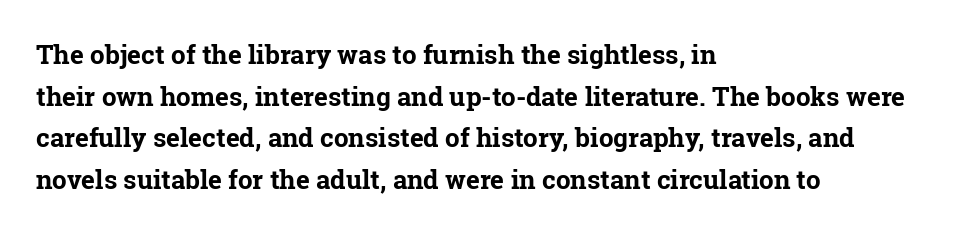
Q: Is the text bold? A: Yes.
Q: Is the text italic (slanted)? A: No, it is upright.
Q: Is the text underlined? A: No.
Q: How is the paragraph aligned? A: Left-aligned.
Q: Is the spacing between letters normal or unusually wide? A: Normal.
Q: Is the spacing between lines tight, normal or loose? A: Normal.
